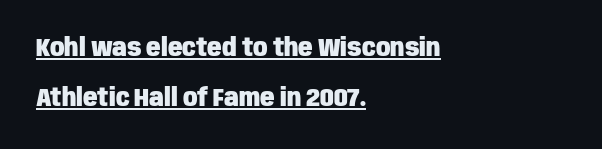
{"italic": "no", "bold": "yes", "underline": "yes", "align": "left", "line_spacing": "loose", "line_spacing_ratio": 2.09, "letter_spacing": "normal", "letter_spacing_em": 0.0, "glyph_px": 24}
